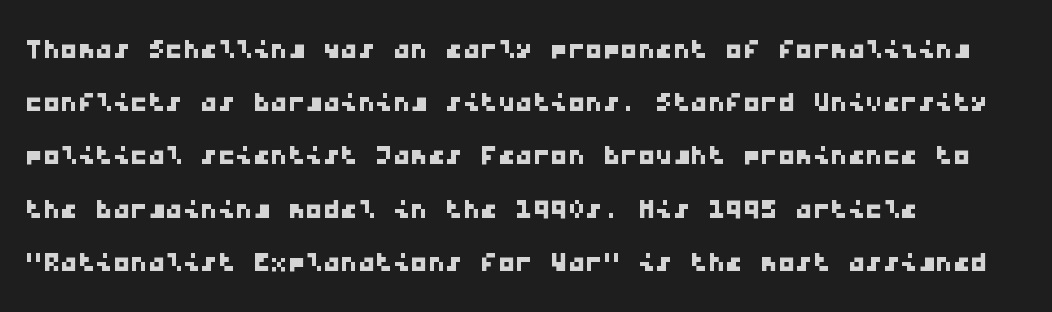
Q: Is the typeface a serif or a sans-serif typeface? A: Sans-serif.
Q: Is the text underlined? A: No.
Q: How is the paragraph aligned? A: Left-aligned.
Q: Is the spacing between letters normal or unusually wide? A: Normal.
Q: Is the spacing between lines tight, normal or loose? A: Normal.
Q: Width (condensed, normal, or wide)? A: Wide.
Q: Stroke contrast? A: Low.
Q: x-height? A: Medium.
Q: Monospaced? A: Yes.
